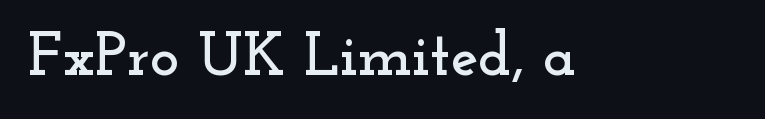
Anything drawn beneath the words? Only blank space. Each letter's strokes conclude with small projecting serifs. The passage shown has conventional tracking throughout. The rendering uses natural spacing where letterforms have individual widths. Style check: upright.
